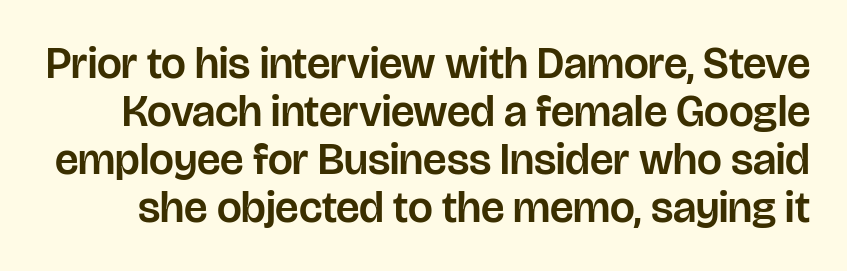
Q: Is the text italic (slanted)? A: No, it is upright.
Q: Is the typeface a serif or a sans-serif typeface? A: Sans-serif.
Q: Is the text underlined? A: No.
Q: Is the spacing between letters normal or unusually wide? A: Normal.
Q: Is the spacing between lines tight, normal or loose? A: Tight.
Q: Width (condensed, normal, or wide)? A: Normal.
Q: Stroke contrast? A: Low.
Q: x-height? A: Large.
Q: Monospaced? A: No.
